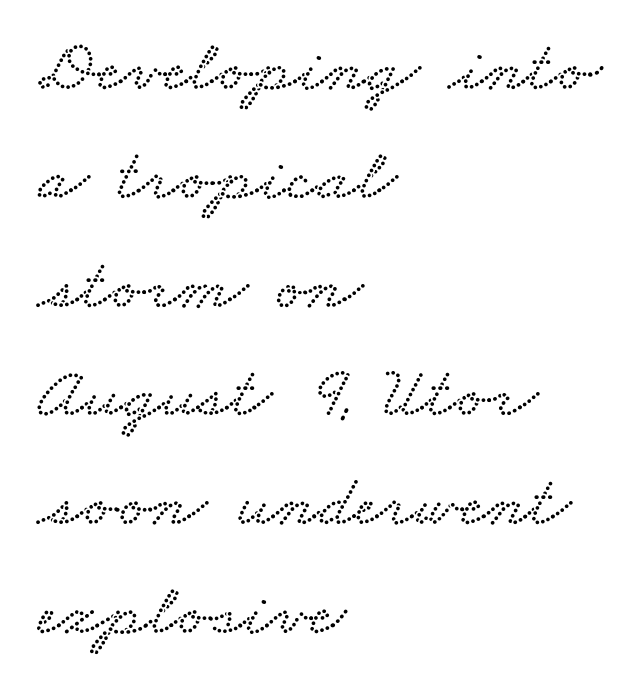
{"width": "wide", "stroke_contrast": "low", "x_height": "small", "monospaced": "no", "underline": "no", "align": "left", "line_spacing": "normal", "line_spacing_ratio": 1.47, "letter_spacing": "normal", "letter_spacing_em": 0.0, "glyph_px": 74}
